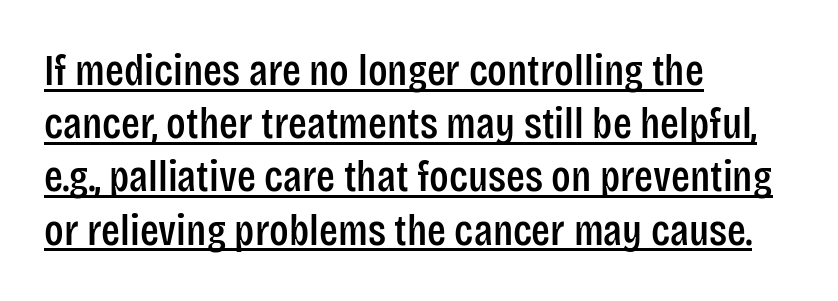
Every row of glyphs begins at an identical x-position on the left. The letters advance in unequal steps, a hallmark of proportional type. This is the regular roman posture of the typeface. Nope, no serifs anywhere on these letters. Underlined type. Caption: standard tracking, unaltered.
